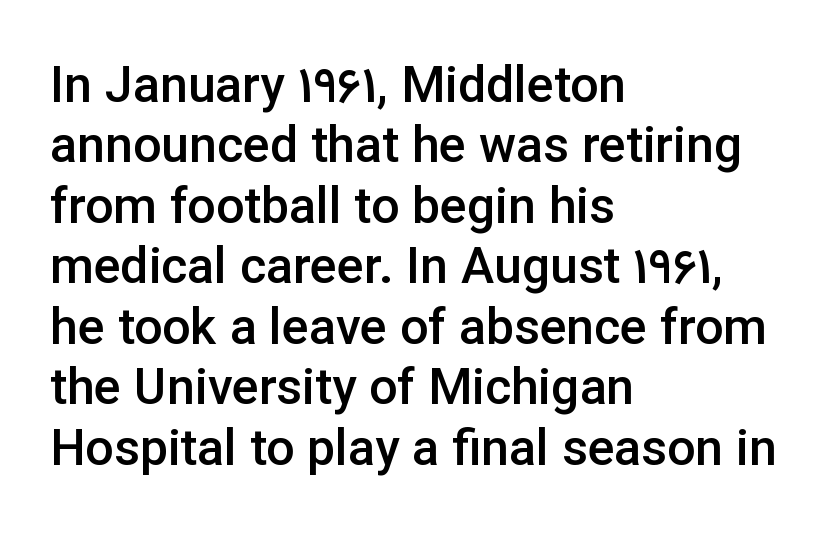
The image shows 50 px semibold sans-serif type, upright; set left-aligned, line spacing 1.21x, normal letter spacing, not underlined; low stroke contrast and a medium x-height.
